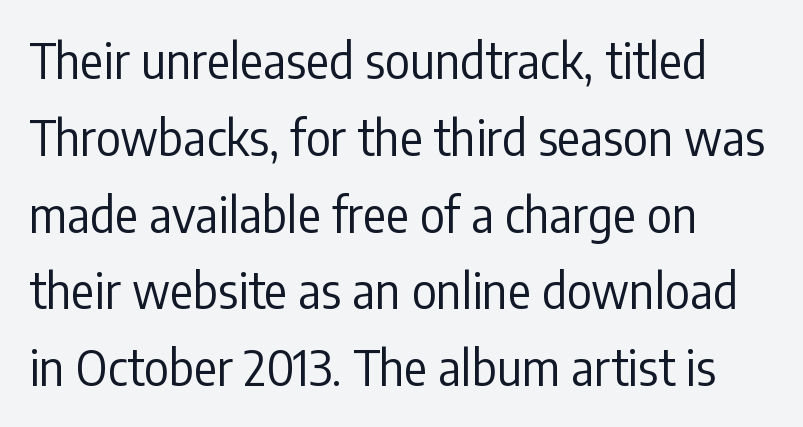
The image shows 48 px regular-weight, condensed sans-serif type, upright; set left-aligned, normal line spacing (1.6x), normal letter spacing, not underlined; low stroke contrast and a medium x-height.
